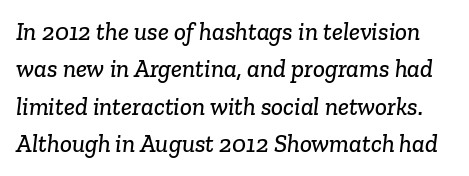
The passage shown has conventional tracking throughout. One glance says typical: line gaps are just what's usual. The string is rendered with underlining switched off.
